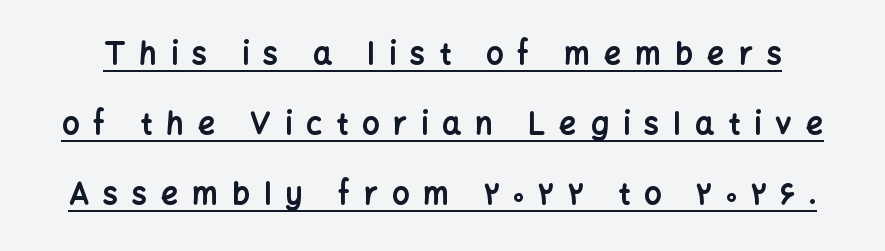
The image shows 30 px bold sans-serif type, upright; set loose line spacing (2.33x), unusually wide letter spacing (+0.47 em), underlined; low stroke contrast and a medium x-height.
